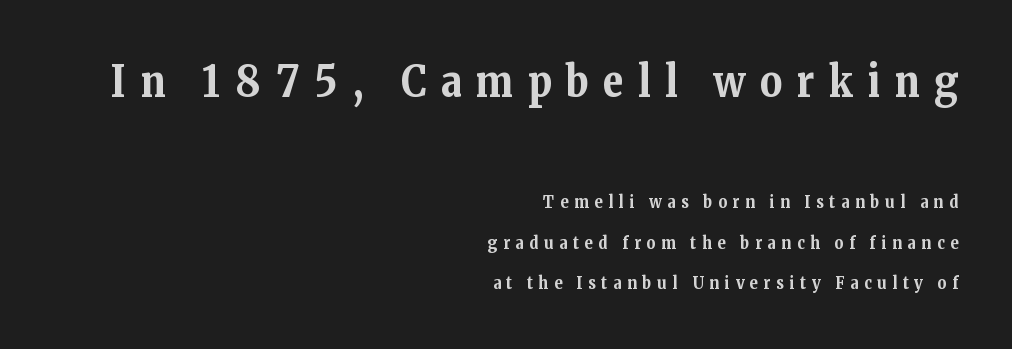
Q: Is the text bold? A: Yes.
Q: Is the text italic (slanted)? A: No, it is upright.
Q: Is the typeface a serif or a sans-serif typeface? A: Serif.
Q: Is the text underlined? A: No.
Q: How is the paragraph aligned? A: Right-aligned.
Q: Is the spacing between letters normal or unusually wide? A: Unusually wide.
Q: Is the spacing between lines tight, normal or loose? A: Loose.
Q: Which block of text is set in a larger size, the first (top) or the second (bottom)? A: The first (top) one.
Q: Width (condensed, normal, or wide)? A: Normal.
Q: Stroke contrast? A: Medium.
Q: x-height? A: Medium.
Q: Monospaced? A: No.
